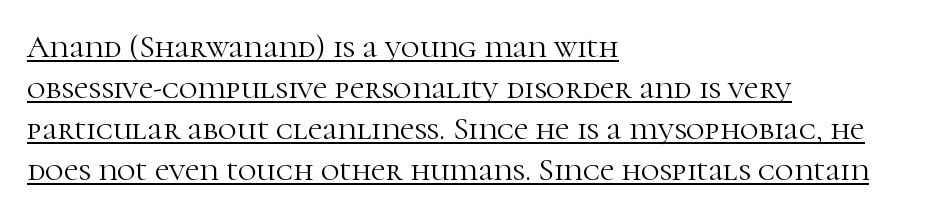
The passage shown is typed in a proportional face where columns would drift. Tall strokes in this sample are plumb rather than angled. How are the letters spaced? Ordinarily, with no added tracking. The lines are quadded left.
